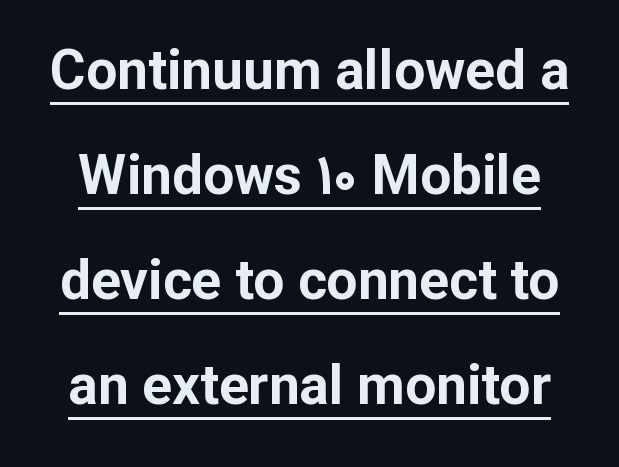
The image shows 55 px bold sans-serif type, upright; set loose line spacing (1.91x), normal letter spacing, underlined; low stroke contrast and a medium x-height.
